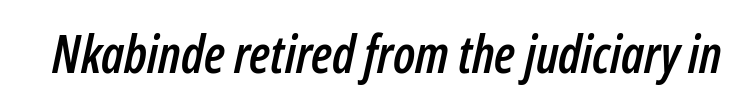
{"italic": "yes", "lean": "right", "slant_degrees": 12, "width": "condensed", "stroke_contrast": "low", "x_height": "medium", "monospaced": "no", "underline": "no", "letter_spacing": "normal", "letter_spacing_em": 0.0, "glyph_px": 52}
